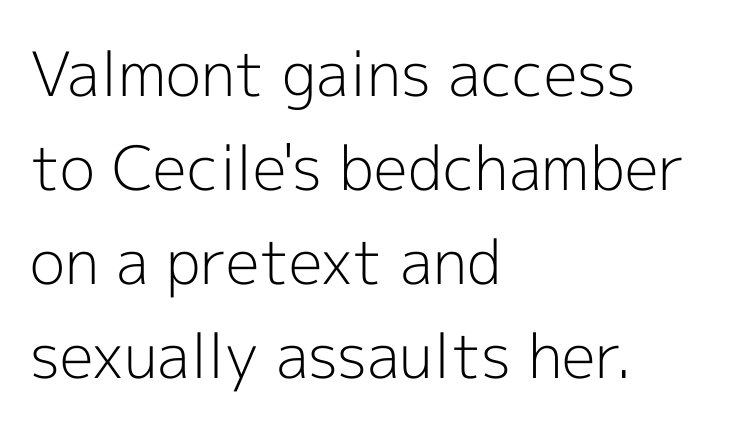
The image shows 61 px light sans-serif type, upright; set left-aligned, normal line spacing (1.54x), normal letter spacing, not underlined; a medium x-height.
